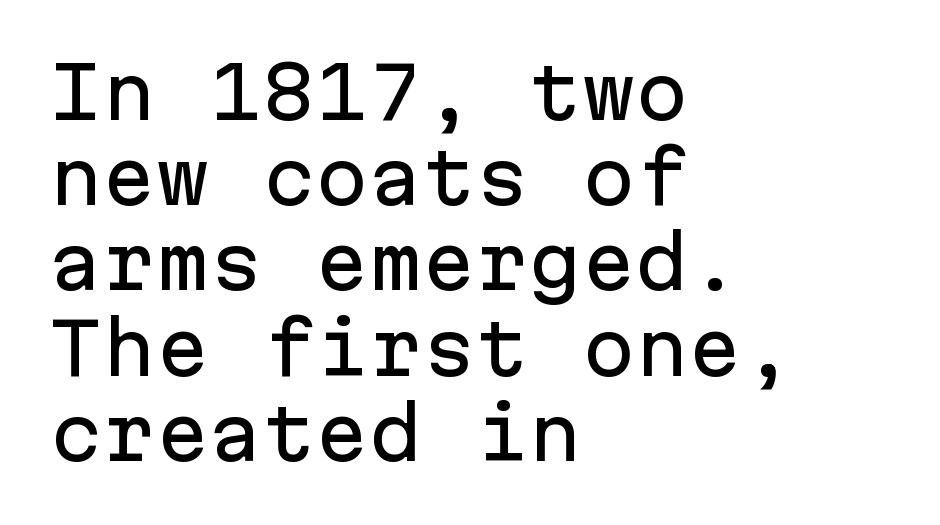
The image shows 71 px sans-serif type, upright, monospaced; set left-aligned, line spacing 1.2x, normal letter spacing, not underlined; low stroke contrast and a medium x-height.
